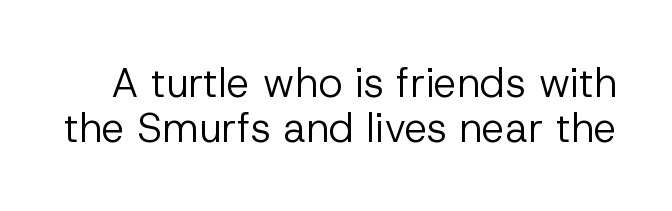
The lettering holds an erect, upright posture throughout. These lines are composed in type without serifs. The designer dialed line spacing down below the default. No extra ink here — the face is not bold. Looks like regular typesetting: each glyph gets only the width it needs. Honestly, the letter spacing is just normal — you wouldn't notice it.
